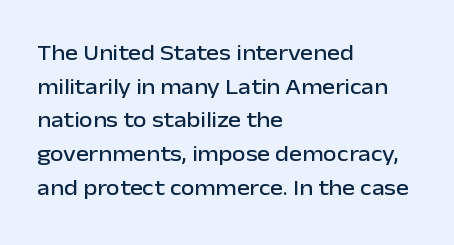
Q: Is the text italic (slanted)? A: No, it is upright.
Q: Is the text underlined? A: No.
Q: How is the paragraph aligned? A: Left-aligned.
Q: Is the spacing between letters normal or unusually wide? A: Normal.
Q: Is the spacing between lines tight, normal or loose? A: Normal.
